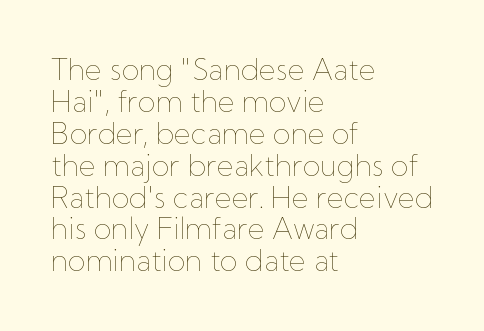
Q: Is the text bold? A: No.
Q: Is the text italic (slanted)? A: No, it is upright.
Q: Is the text underlined? A: No.
Q: How is the paragraph aligned? A: Left-aligned.
Q: Is the spacing between letters normal or unusually wide? A: Normal.
Q: Is the spacing between lines tight, normal or loose? A: Tight.
Q: Width (condensed, normal, or wide)? A: Normal.
Q: Stroke contrast? A: Low.
Q: x-height? A: Medium.
Q: Monospaced? A: No.
